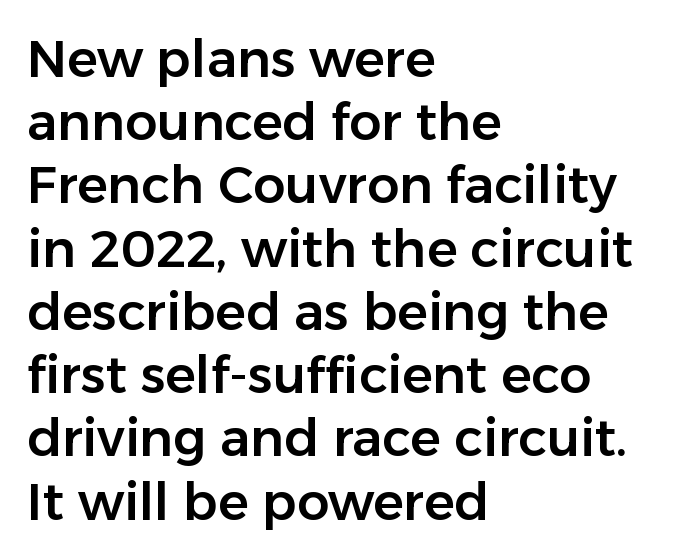
Words appear dense and cohesive because spacing is normal. Descenders hang freely into open space. The characters display no serif detailing; their extremities are plain. Teacher's note: observe the even left margin — that is flush-left alignment.
